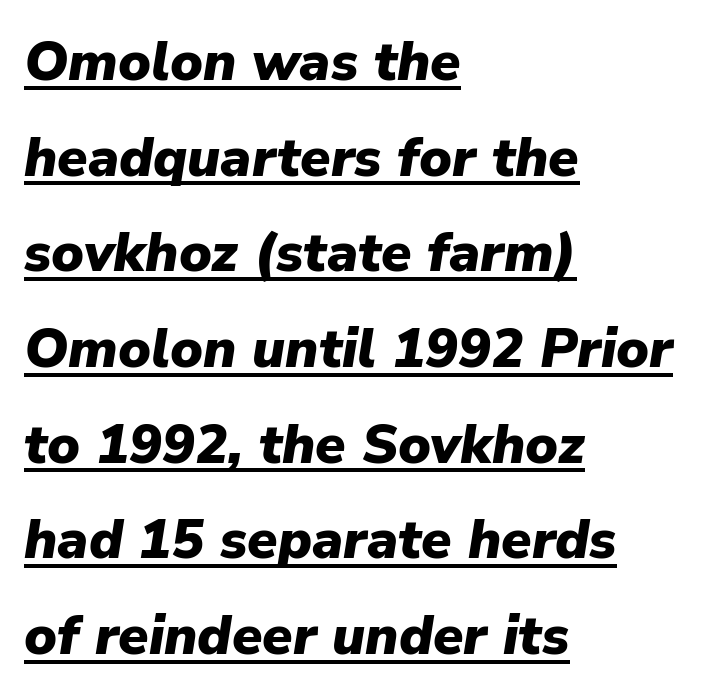
{"italic": "yes", "lean": "right", "slant_degrees": 9, "bold": "yes", "weight": "heavy", "width": "normal", "stroke_contrast": "low", "x_height": "medium", "monospaced": "no", "underline": "yes", "align": "left", "line_spacing_ratio": 1.74, "letter_spacing": "normal", "letter_spacing_em": 0.0, "glyph_px": 55}
